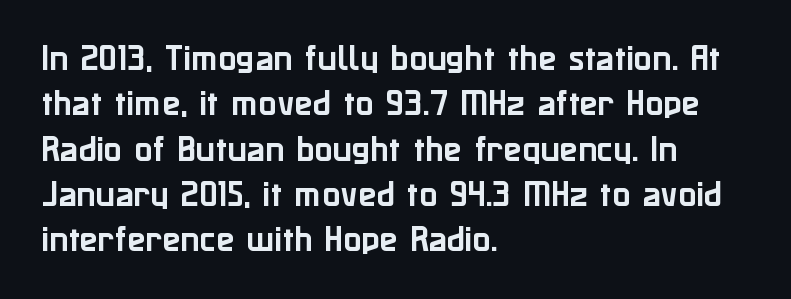
The image shows 30 px sans-serif type, upright; set left-aligned, normal line spacing (1.51x), normal letter spacing, not underlined; low stroke contrast and a medium x-height.
